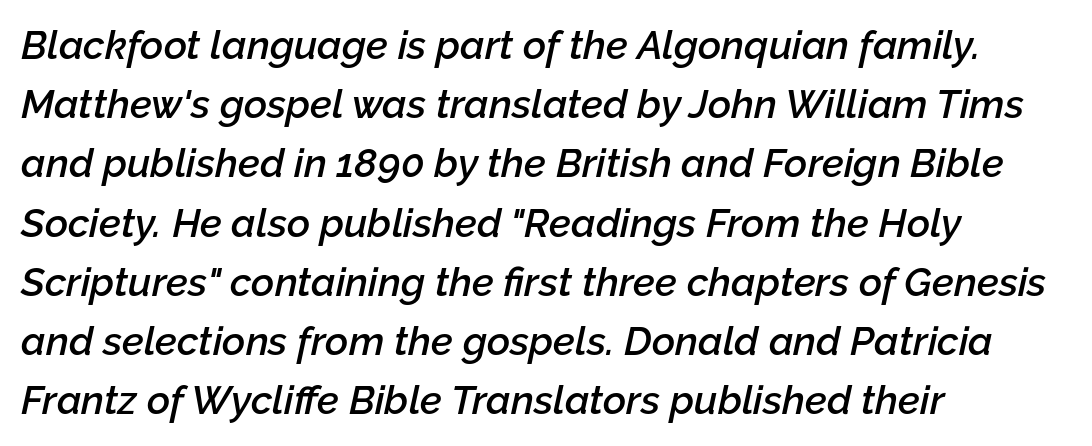
{"italic": "yes", "lean": "right", "slant_degrees": 12, "bold": "semi", "weight": "semibold", "width": "normal", "stroke_contrast": "low", "x_height": "medium", "monospaced": "no", "underline": "no", "align": "left", "line_spacing": "normal", "line_spacing_ratio": 1.48, "letter_spacing": "normal", "letter_spacing_em": 0.0, "glyph_px": 40}
